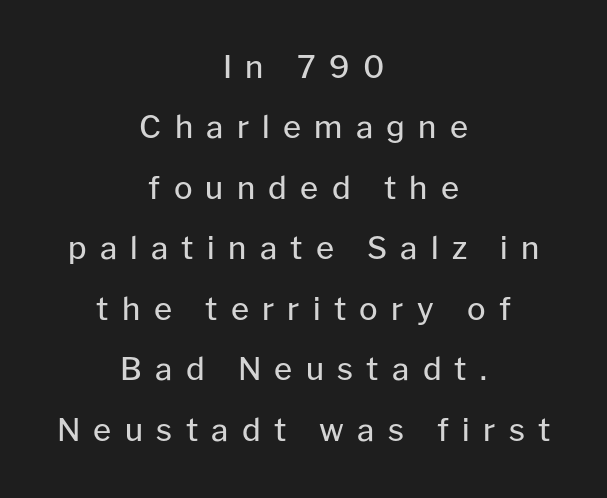
The image shows 31 px regular-weight sans-serif type, upright; set centered, loose line spacing (1.95x), unusually wide letter spacing (+0.43 em), not underlined; low stroke contrast and a medium x-height.
